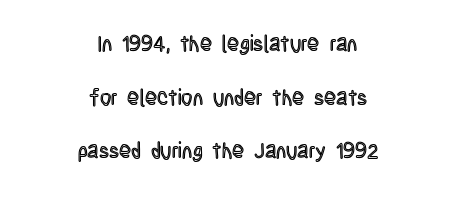
One-word summary of the alignment: center. The font's upright variant was chosen for this text. Tracking value appears to be zero — textbook default spacing. A bare baseline throughout the passage.
